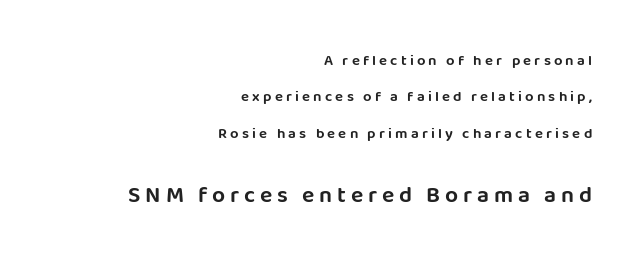
The image shows 23 px text type, upright; set right-aligned, loose line spacing (2.43x), unusually wide letter spacing (+0.21 em), not underlined; the second (bottom) block is 1.53x larger.
